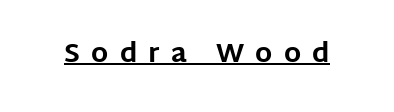
{"italic": "no", "bold": "yes", "underline": "yes", "letter_spacing": "wide", "letter_spacing_em": 0.43, "glyph_px": 26}
